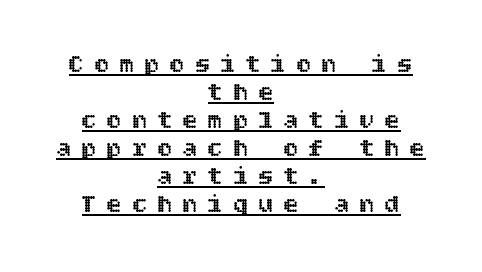
The image shows 25 px text type, upright; set centered, tight line spacing (1.12x), unusually wide letter spacing (+0.41 em), underlined.
